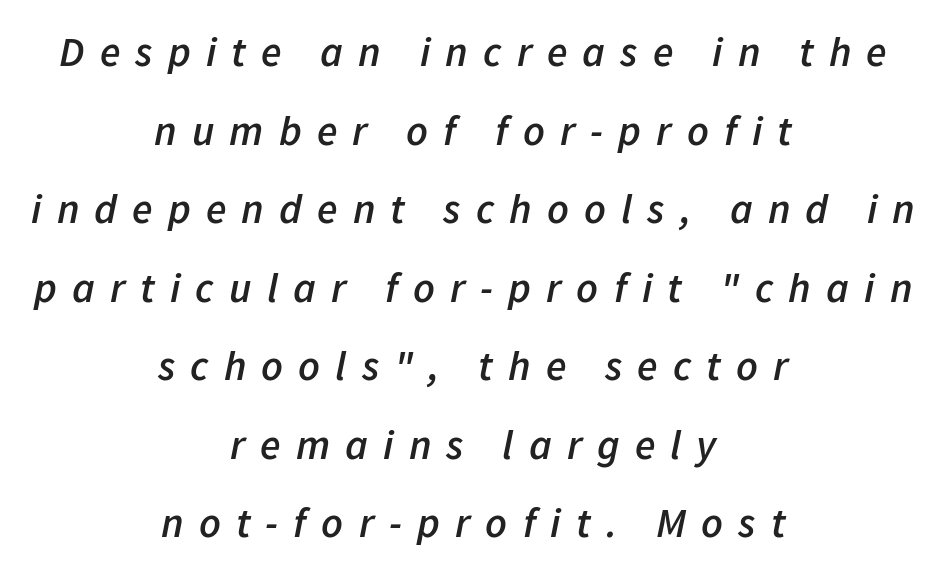
The image shows 42 px semibold type, italic (leaning right); set centered, line spacing 1.87x, unusually wide letter spacing (+0.36 em), not underlined; low stroke contrast and a medium x-height.
